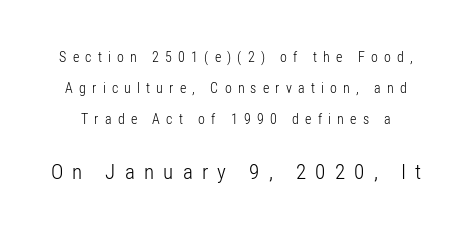
Q: Is the text bold? A: No.
Q: Is the text italic (slanted)? A: No, it is upright.
Q: Is the text underlined? A: No.
Q: Is the spacing between letters normal or unusually wide? A: Unusually wide.
Q: Is the spacing between lines tight, normal or loose? A: Loose.
Q: Which block of text is set in a larger size, the first (top) or the second (bottom)? A: The second (bottom) one.
